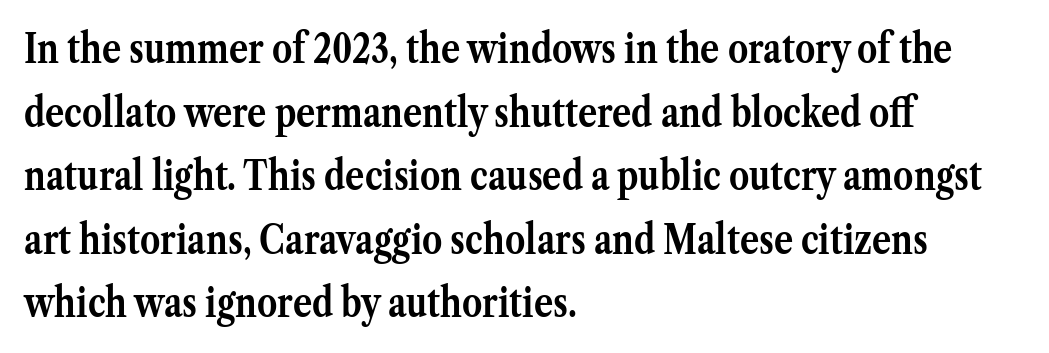
{"serif": "yes", "italic": "no", "bold": "yes", "weight": "semibold", "width": "normal", "stroke_contrast": "medium", "x_height": "medium", "monospaced": "no", "underline": "no", "align": "left", "line_spacing": "normal", "line_spacing_ratio": 1.59, "letter_spacing": "normal", "letter_spacing_em": 0.0, "glyph_px": 40}
